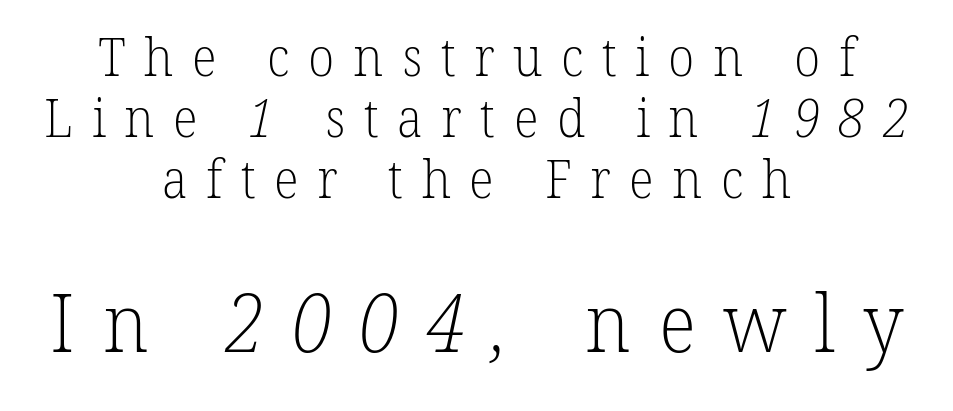
The image shows 80 px light serif type; set centered, tight line spacing (1.15x), unusually wide letter spacing (+0.35 em), not underlined; the second (bottom) block is 1.51x larger; low stroke contrast and a medium x-height.
